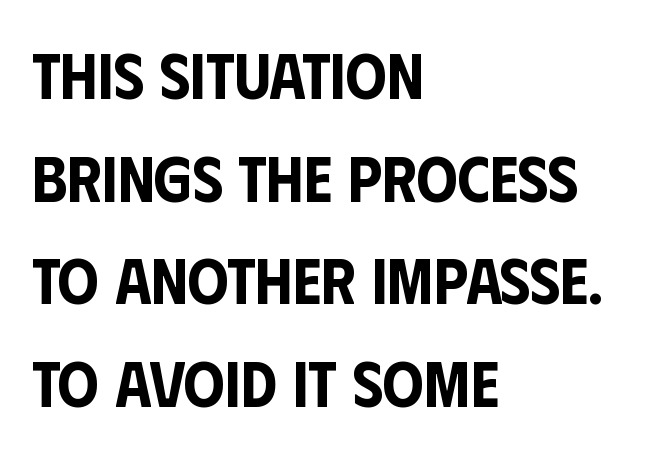
The image shows 65 px condensed sans-serif type, upright; set left-aligned, normal line spacing (1.58x), normal letter spacing, not underlined; low stroke contrast and a large x-height.
